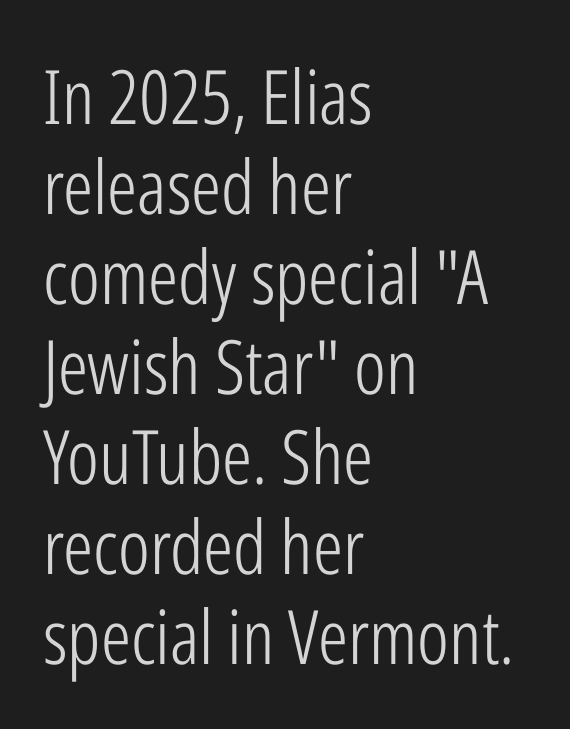
{"serif": "no", "italic": "no", "bold": "no", "weight": "light", "width": "condensed", "stroke_contrast": "low", "x_height": "medium", "monospaced": "no", "underline": "no", "align": "left", "line_spacing_ratio": 1.2, "letter_spacing": "normal", "letter_spacing_em": 0.0, "glyph_px": 75}
